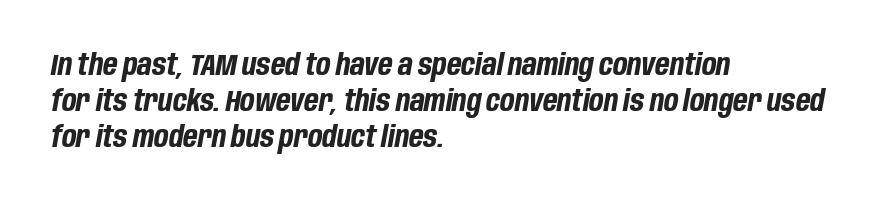
The image shows 30 px bold, condensed type, italic (leaning right); set left-aligned, line spacing 1.2x, normal letter spacing, not underlined; low stroke contrast and a large x-height.
